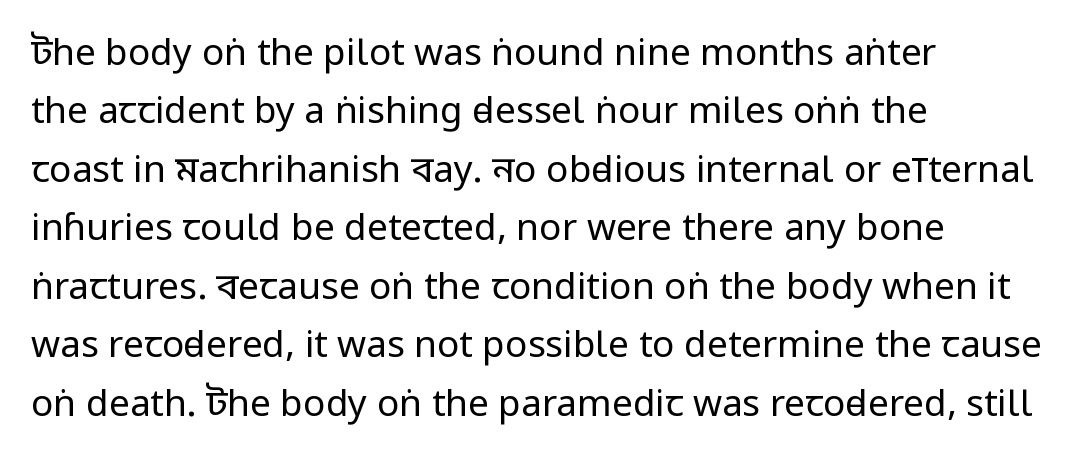
{"serif": "no", "italic": "no", "bold": "no", "weight": "regular", "width": "condensed", "stroke_contrast": "low", "underline": "no", "align": "left", "line_spacing": "normal", "line_spacing_ratio": 1.58, "letter_spacing": "normal", "letter_spacing_em": 0.0, "glyph_px": 37}
